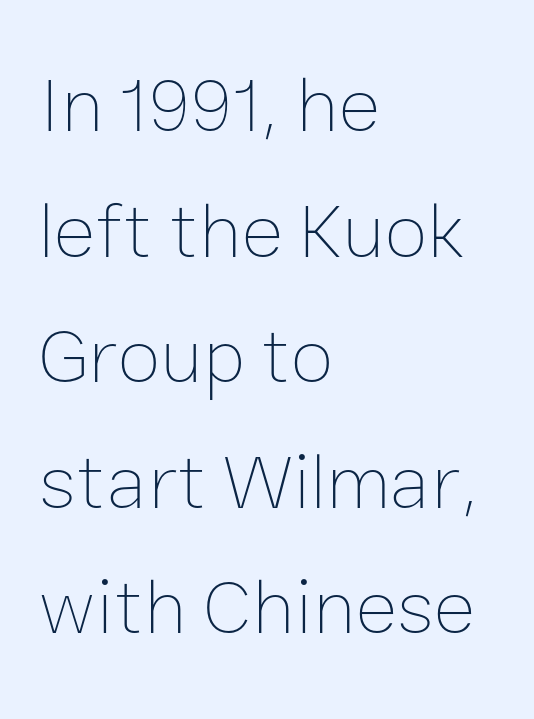
Only glyphs here, with clear space below each row. Caption: face not bold, strokes unweighted. Proportional: the letters do not fall into vertical columns. Words appear dense and cohesive because spacing is normal.
